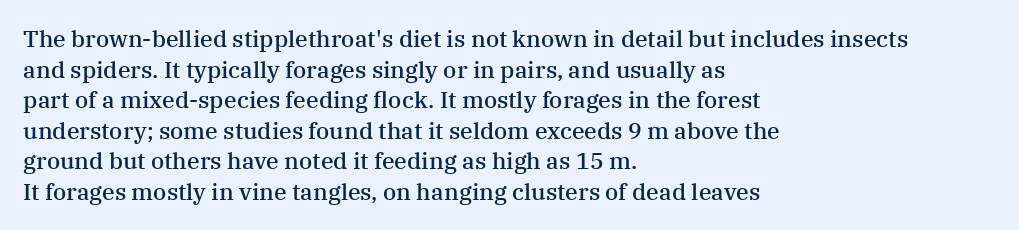
{"italic": "no", "bold": "semi", "underline": "no", "align": "left", "line_spacing": "normal", "line_spacing_ratio": 1.33, "letter_spacing": "normal", "letter_spacing_em": 0.0, "glyph_px": 23}
